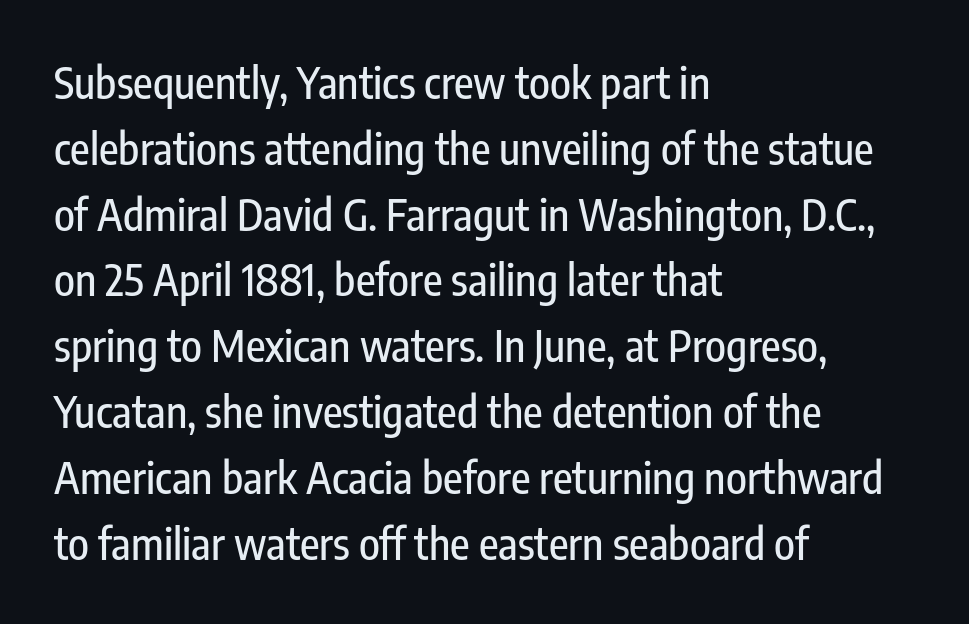
Do the characters align in a grid? No, the font is proportional. Every stem runs plumb, perpendicular to the baseline. This sample uses a sans-serif face. Compared with typical paragraphs, the rows here are spaced about the same.
